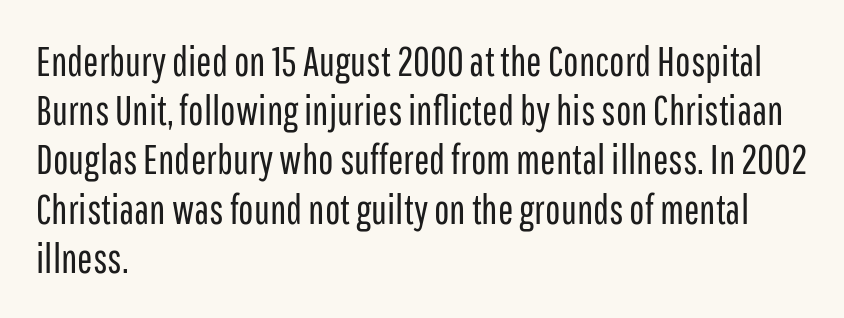
Posture: vertical. Nothing unusual about the tracking: characters are spaced as the font intends. Character widths vary here, with narrow letters taking less room than wide ones. Notice how the passage keeps a crisp vertical edge on the left only. Unlike a traditional serif, this face leaves its strokes unadorned.
